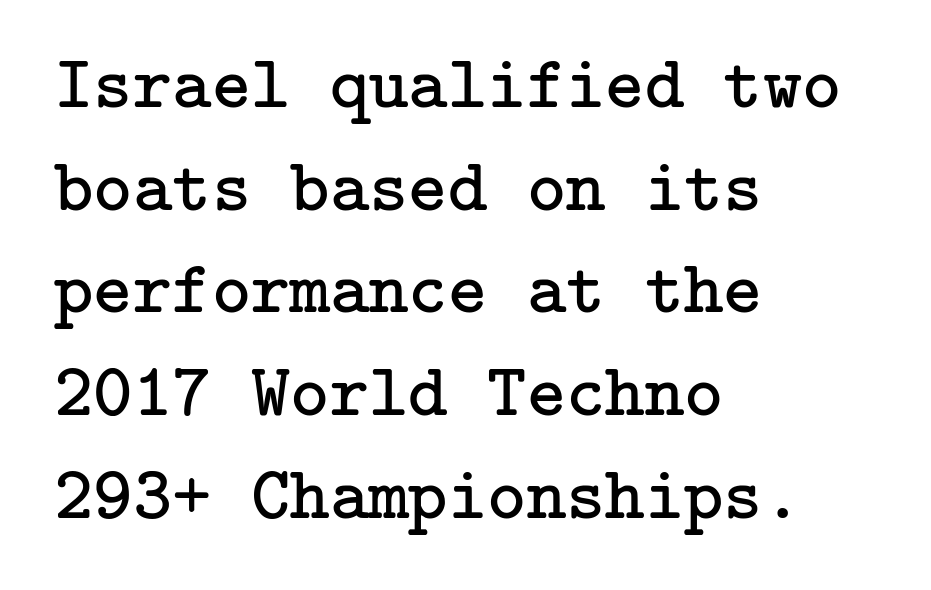
{"serif": "yes", "italic": "no", "bold": "no", "weight": "regular", "width": "normal", "stroke_contrast": "low", "x_height": "medium", "underline": "no", "align": "left", "line_spacing": "normal", "line_spacing_ratio": 1.37, "letter_spacing": "normal", "letter_spacing_em": 0.0, "glyph_px": 75}
